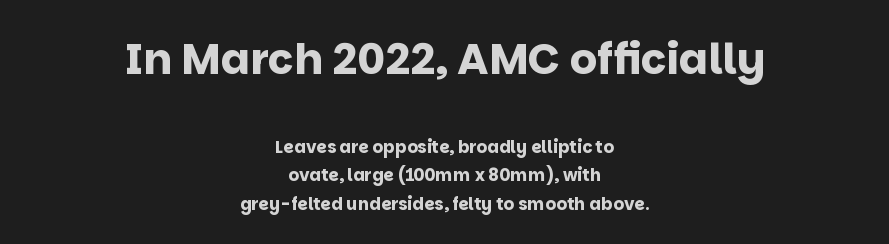
{"serif": "no", "italic": "no", "bold": "yes", "weight": "bold", "width": "normal", "stroke_contrast": "low", "x_height": "large", "monospaced": "no", "underline": "no", "align": "center", "line_spacing": "normal", "line_spacing_ratio": 1.68, "letter_spacing": "normal", "letter_spacing_em": 0.0, "larger_block": "first", "size_ratio": 2.53, "glyph_px": 43}
